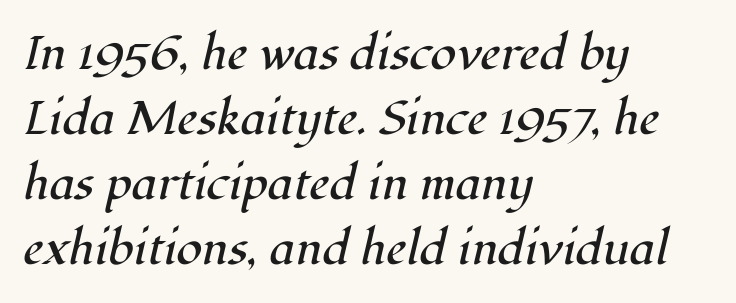
Q: Is the text bold? A: No.
Q: Is the text italic (slanted)? A: Yes, it leans right by about 12 degrees.
Q: Is the typeface a serif or a sans-serif typeface? A: Serif.
Q: Is the text underlined? A: No.
Q: How is the paragraph aligned? A: Left-aligned.
Q: Is the spacing between letters normal or unusually wide? A: Normal.
Q: Is the spacing between lines tight, normal or loose? A: Normal.
Q: Width (condensed, normal, or wide)? A: Normal.
Q: Stroke contrast? A: High.
Q: x-height? A: Medium.
Q: Monospaced? A: No.
